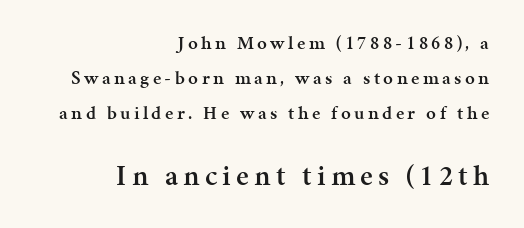
Is this a sans? No — the strokes have serifs. Size contrast runs from small at the top to large at the bottom. The rendering anchors every line to the right-hand side. How heavy is the stroke? Medium-heavy — a semibold, shy of bold. Here the designer chose a conventional face with non-uniform glyph widths.
